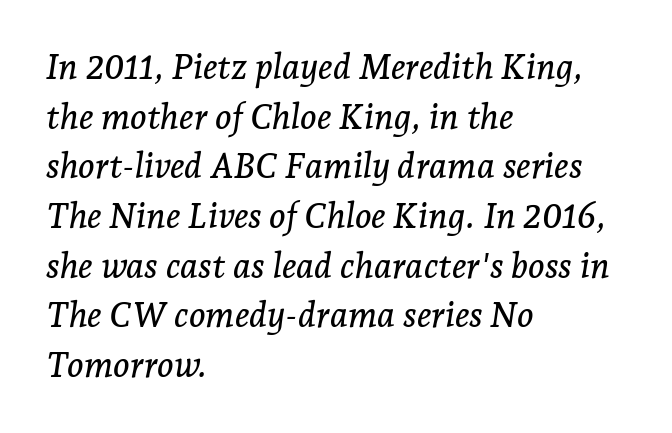
{"serif": "yes", "italic": "yes", "lean": "right", "slant_degrees": 7, "width": "normal", "stroke_contrast": "low", "x_height": "medium", "monospaced": "no", "underline": "no", "align": "left", "line_spacing": "normal", "line_spacing_ratio": 1.42, "letter_spacing": "normal", "letter_spacing_em": 0.0, "glyph_px": 35}
